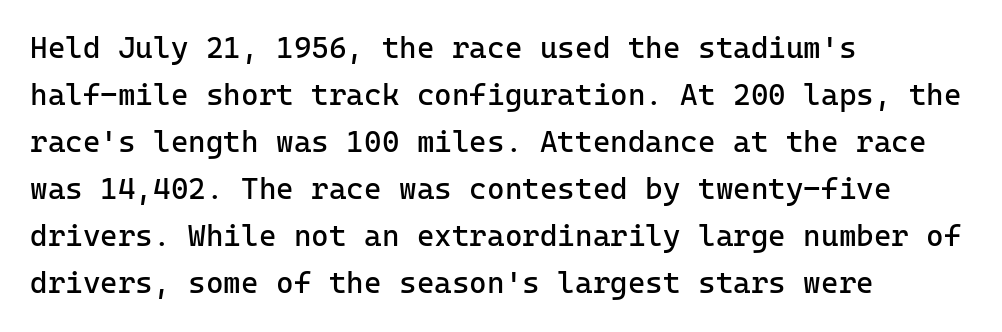
Q: Is the text bold? A: No.
Q: Is the text italic (slanted)? A: No, it is upright.
Q: Is the typeface a serif or a sans-serif typeface? A: Sans-serif.
Q: Is the text underlined? A: No.
Q: How is the paragraph aligned? A: Left-aligned.
Q: Is the spacing between letters normal or unusually wide? A: Normal.
Q: Is the spacing between lines tight, normal or loose? A: Normal.
Q: Width (condensed, normal, or wide)? A: Normal.
Q: Stroke contrast? A: Low.
Q: x-height? A: Medium.
